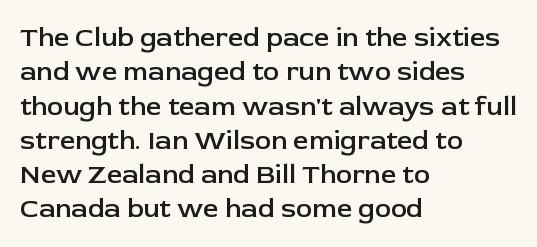
Q: Is the text bold? A: Semi-bold.
Q: Is the text italic (slanted)? A: No, it is upright.
Q: Is the text underlined? A: No.
Q: How is the paragraph aligned? A: Left-aligned.
Q: Is the spacing between letters normal or unusually wide? A: Normal.
Q: Is the spacing between lines tight, normal or loose? A: Normal.
